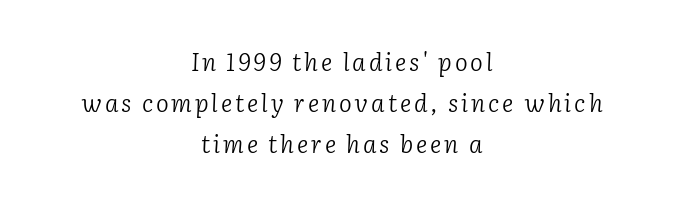
{"italic": "yes", "lean": "right", "slant_degrees": 2, "bold": "no", "underline": "no", "align": "center", "line_spacing_ratio": 1.71, "glyph_px": 24}
